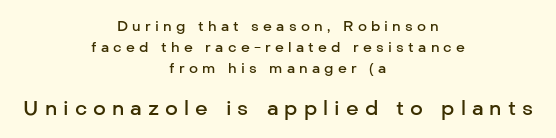
{"italic": "no", "bold": "semi", "underline": "no", "align": "center", "line_spacing": "normal", "line_spacing_ratio": 1.5, "letter_spacing": "wide", "letter_spacing_em": 0.3, "larger_block": "second", "size_ratio": 1.43, "glyph_px": 20}
